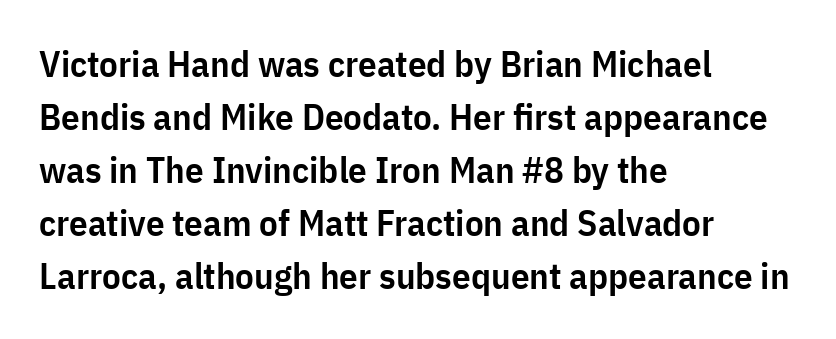
The face used here is rendered with its standard letterfit. This sample uses an upright cut, with every glyph sitting square on the baseline. The rows are spaced the way most documents space them. To sum up the face: it is a sans, with no serifs. Beneath every word, the page is bare.
